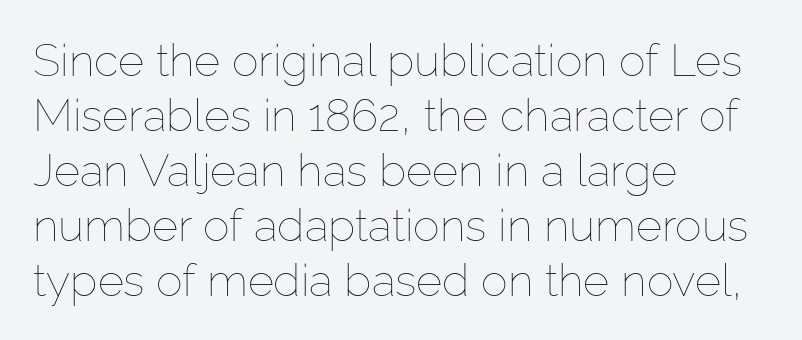
Q: Is the text bold? A: No.
Q: Is the text italic (slanted)? A: No, it is upright.
Q: Is the text underlined? A: No.
Q: How is the paragraph aligned? A: Left-aligned.
Q: Is the spacing between letters normal or unusually wide? A: Normal.
Q: Width (condensed, normal, or wide)? A: Normal.
Q: Stroke contrast? A: Low.
Q: x-height? A: Medium.
Q: Monospaced? A: No.
